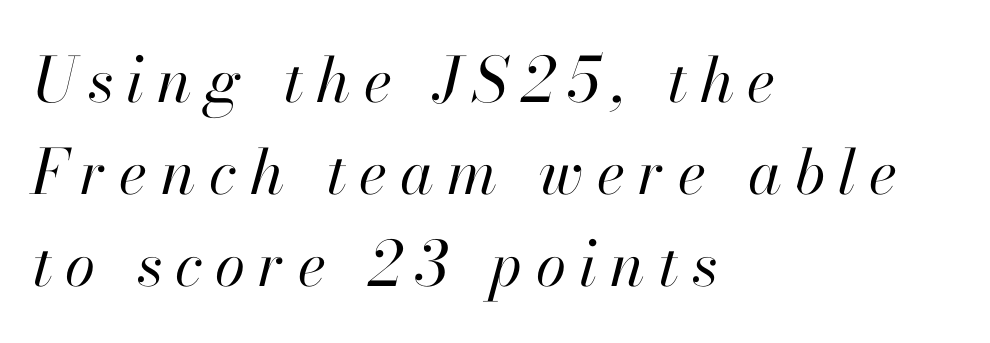
{"italic": "yes", "lean": "right", "slant_degrees": 13, "bold": "no", "weight": "regular", "width": "normal", "stroke_contrast": "high", "x_height": "small", "monospaced": "no", "underline": "no", "align": "left", "line_spacing": "normal", "line_spacing_ratio": 1.48, "letter_spacing": "wide", "letter_spacing_em": 0.21, "glyph_px": 62}
